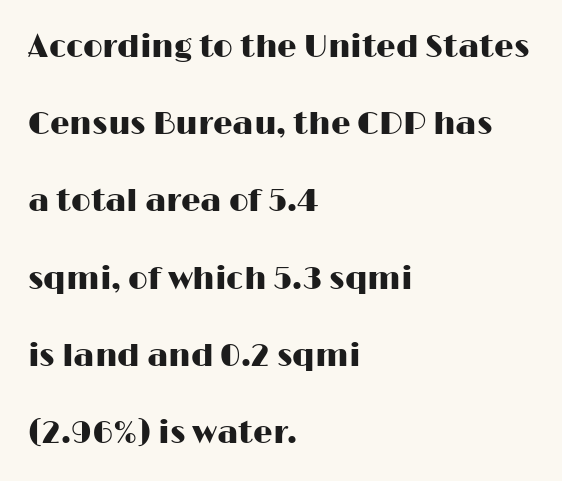
Unlike italic type, these characters show no tilt at all. Clear beneath every line of the passage. Nothing unusual about the tracking: characters are spaced as the font intends. Stroke terminals: plain, sans-serif.
